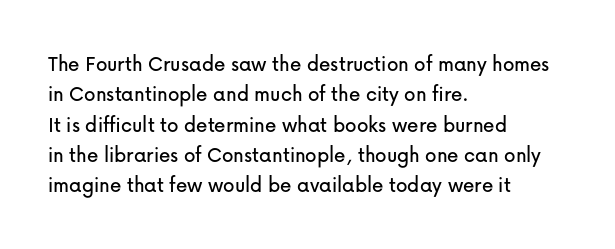
The image shows 23 px text type, upright; set left-aligned, normal line spacing (1.32x), normal letter spacing, not underlined.
